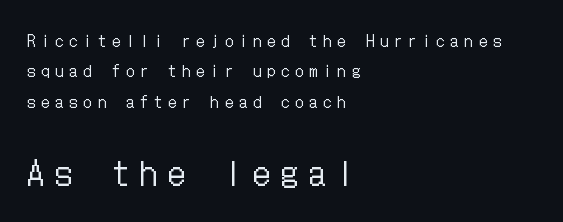
{"italic": "no", "bold": "no", "weight": "regular", "width": "condensed", "stroke_contrast": "low", "x_height": "medium", "underline": "no", "align": "left", "line_spacing_ratio": 1.78, "letter_spacing": "wide", "letter_spacing_em": 0.33, "larger_block": "second", "size_ratio": 2.0, "glyph_px": 34}
